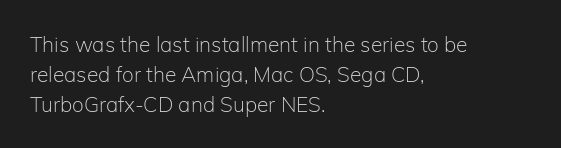
Q: Is the text bold? A: No.
Q: Is the text italic (slanted)? A: No, it is upright.
Q: Is the text underlined? A: No.
Q: How is the paragraph aligned? A: Left-aligned.
Q: Is the spacing between letters normal or unusually wide? A: Normal.
Q: Is the spacing between lines tight, normal or loose? A: Normal.
